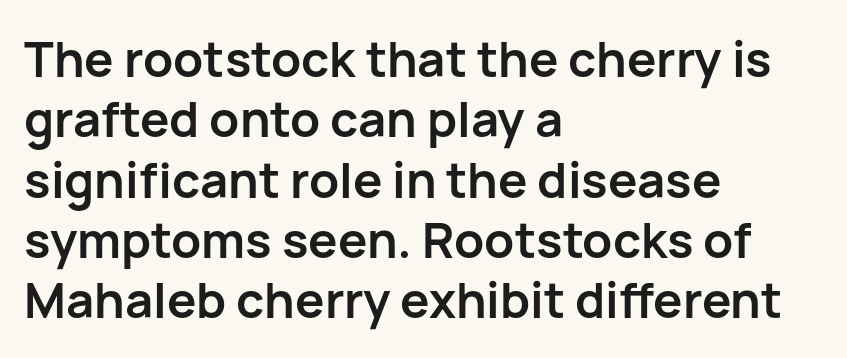
{"serif": "no", "italic": "no", "bold": "yes", "weight": "semibold", "width": "normal", "stroke_contrast": "low", "x_height": "medium", "monospaced": "no", "underline": "no", "align": "left", "line_spacing_ratio": 1.23, "letter_spacing": "normal", "letter_spacing_em": 0.0, "glyph_px": 49}
